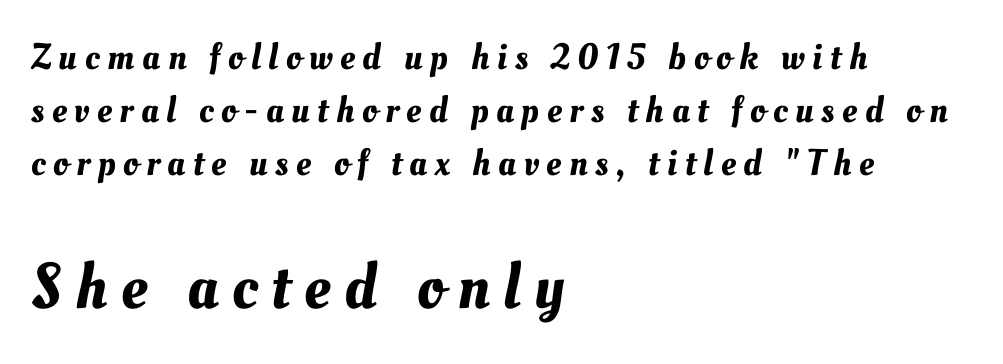
{"width": "normal", "stroke_contrast": "medium", "x_height": "small", "monospaced": "no", "underline": "no", "align": "left", "line_spacing": "normal", "line_spacing_ratio": 1.43, "letter_spacing": "wide", "letter_spacing_em": 0.21, "larger_block": "second", "size_ratio": 1.76, "glyph_px": 65}
